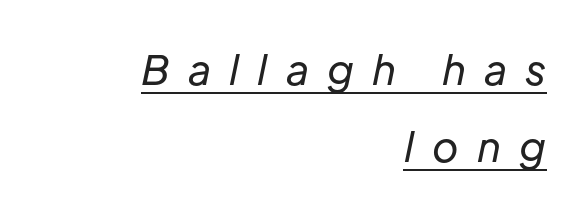
{"italic": "yes", "lean": "right", "slant_degrees": 12, "bold": "no", "weight": "regular", "width": "normal", "stroke_contrast": "low", "x_height": "medium", "monospaced": "no", "underline": "yes", "align": "right", "line_spacing": "loose", "line_spacing_ratio": 1.93, "letter_spacing": "wide", "letter_spacing_em": 0.46, "glyph_px": 40}
